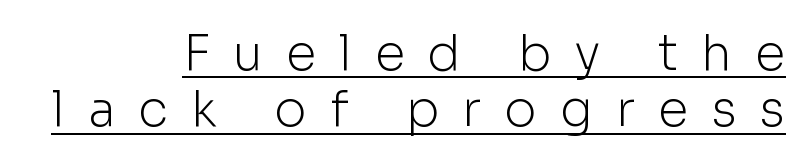
The image shows 49 px light sans-serif type, upright; set right-aligned, tight line spacing (1.15x), unusually wide letter spacing (+0.47 em), underlined; low stroke contrast and a medium x-height.
